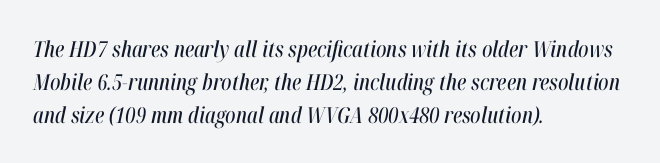
{"italic": "yes", "lean": "right", "slant_degrees": 12, "underline": "no", "align": "left", "line_spacing": "normal", "line_spacing_ratio": 1.49, "letter_spacing": "normal", "letter_spacing_em": 0.0, "glyph_px": 22}
